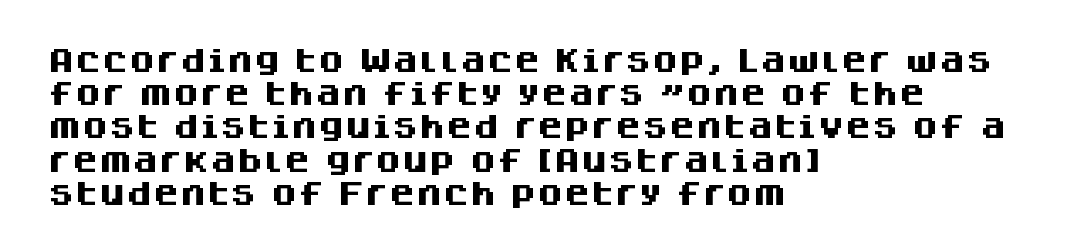
{"italic": "no", "bold": "yes", "underline": "no", "align": "left", "line_spacing_ratio": 1.23, "letter_spacing": "normal", "letter_spacing_em": 0.0, "glyph_px": 27}
